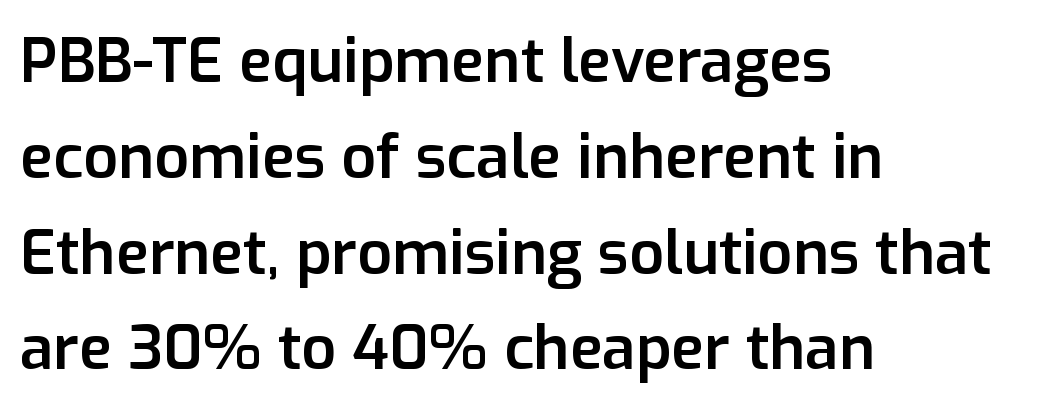
Q: Is the text bold? A: Semi-bold.
Q: Is the text italic (slanted)? A: No, it is upright.
Q: Is the typeface a serif or a sans-serif typeface? A: Sans-serif.
Q: Is the text underlined? A: No.
Q: How is the paragraph aligned? A: Left-aligned.
Q: Is the spacing between letters normal or unusually wide? A: Normal.
Q: Is the spacing between lines tight, normal or loose? A: Normal.
Q: Width (condensed, normal, or wide)? A: Normal.
Q: Stroke contrast? A: Low.
Q: x-height? A: Medium.
Q: Monospaced? A: No.
